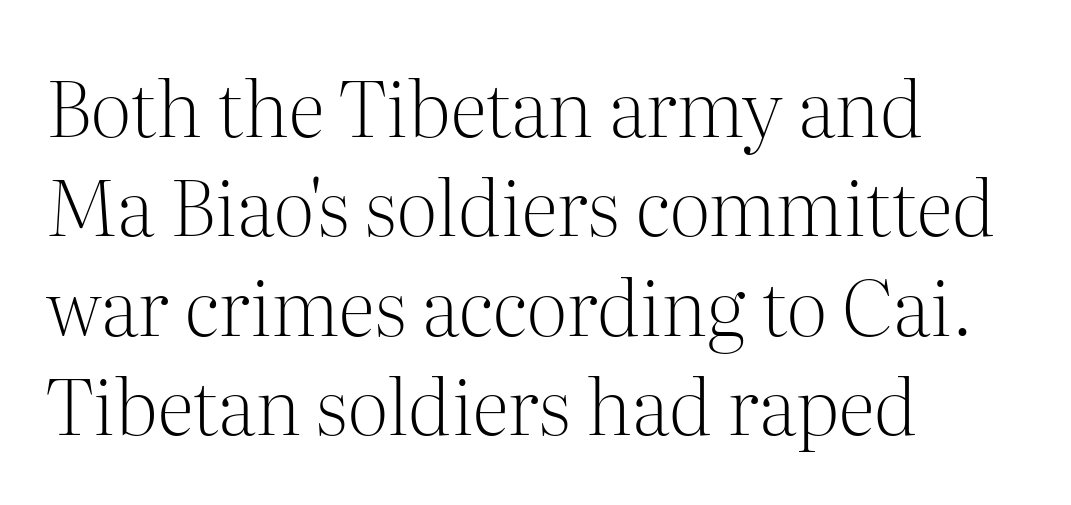
Q: Is the text bold? A: No.
Q: Is the text italic (slanted)? A: No, it is upright.
Q: Is the typeface a serif or a sans-serif typeface? A: Serif.
Q: Is the text underlined? A: No.
Q: How is the paragraph aligned? A: Left-aligned.
Q: Is the spacing between letters normal or unusually wide? A: Normal.
Q: Is the spacing between lines tight, normal or loose? A: Normal.
Q: Width (condensed, normal, or wide)? A: Normal.
Q: Stroke contrast? A: Medium.
Q: x-height? A: Medium.
Q: Monospaced? A: No.
